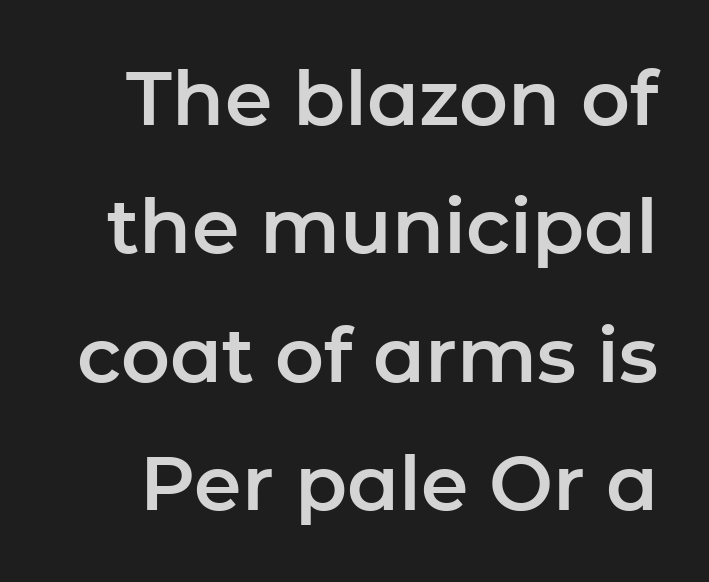
This rendering leaves character spacing at its baseline value. The strip under each line holds only bare page. Each letter keeps its own natural width here, so spacing adapts to shape. Designer's note — italics off, roman on.
